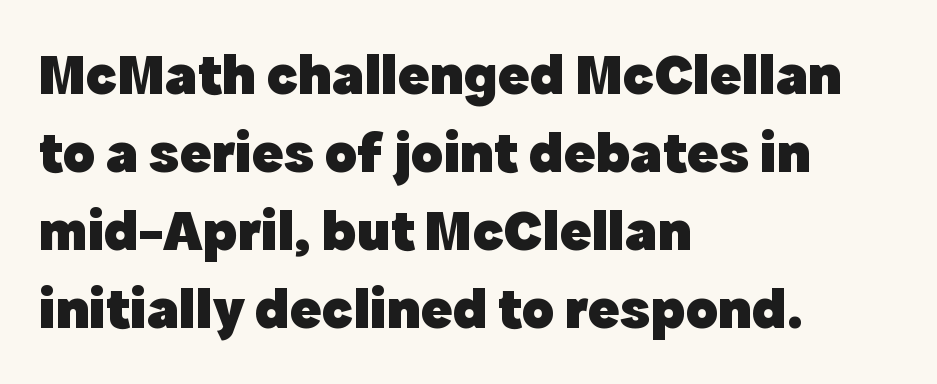
The image shows 59 px heavy sans-serif type, upright; set left-aligned, normal line spacing (1.32x), normal letter spacing, not underlined; a medium x-height.
